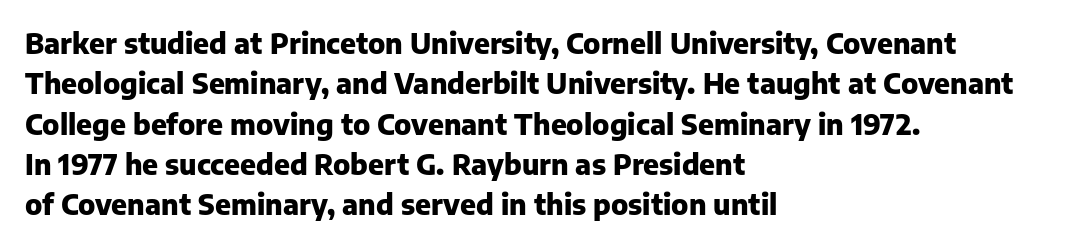
{"serif": "no", "italic": "no", "bold": "yes", "weight": "heavy", "width": "normal", "stroke_contrast": "low", "x_height": "medium", "monospaced": "no", "underline": "no", "align": "left", "line_spacing": "normal", "line_spacing_ratio": 1.44, "letter_spacing": "normal", "letter_spacing_em": 0.0, "glyph_px": 28}
